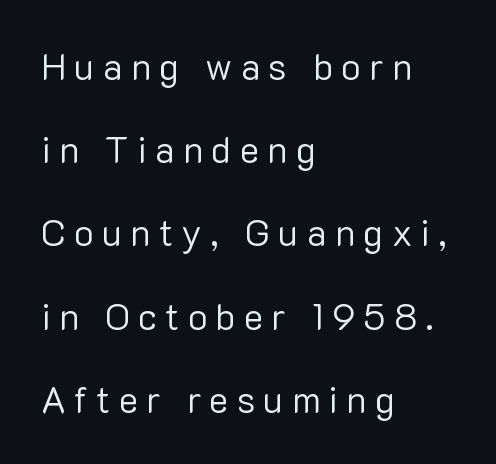
Q: Is the text bold? A: No.
Q: Is the text italic (slanted)? A: No, it is upright.
Q: Is the typeface a serif or a sans-serif typeface? A: Sans-serif.
Q: Is the text underlined? A: No.
Q: How is the paragraph aligned? A: Left-aligned.
Q: Is the spacing between letters normal or unusually wide? A: Unusually wide.
Q: Is the spacing between lines tight, normal or loose? A: Loose.
Q: Width (condensed, normal, or wide)? A: Normal.
Q: Stroke contrast? A: Low.
Q: x-height? A: Medium.
Q: Monospaced? A: No.
